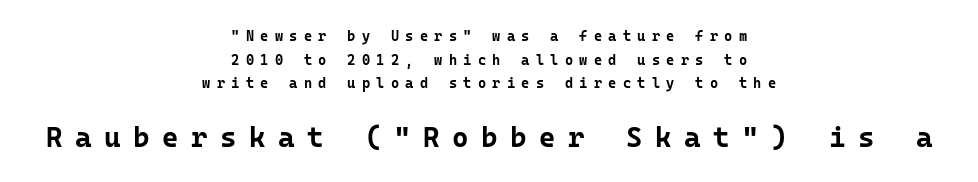
The image shows 28 px bold sans-serif type, upright, monospaced; set centered, normal line spacing (1.68x), unusually wide letter spacing (+0.45 em), not underlined; the second (bottom) block is 2.0x larger; low stroke contrast and a medium x-height.
